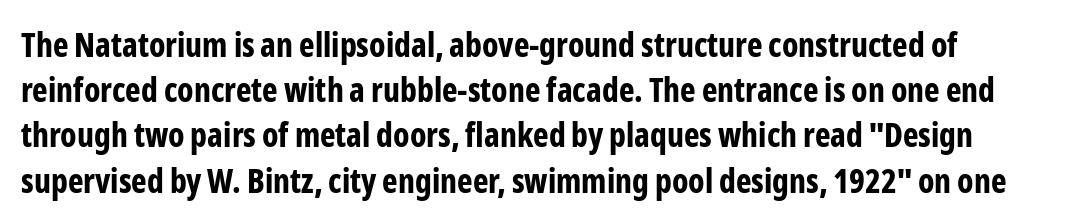
Bold? Absolutely — the strokes are thick and heavy. Underlining? Definitely not there. This rendering leaves character spacing at its baseline value. Rows of type keep a routine distance in the vertical direction. Tall strokes in this sample are plumb rather than angled.
